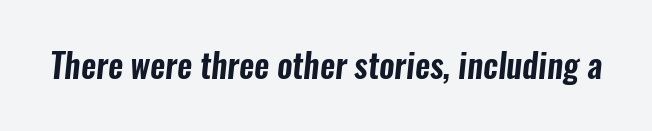
The string is rendered with underlining switched off. Nothing unusual about the tracking: characters are spaced as the font intends. I'd call this a sans setting — the letters go barefoot. Think of a printed novel: that variable character pitch is what you see here.
